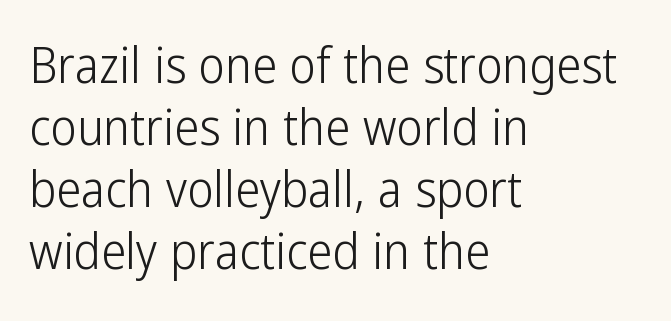
The image shows 50 px light, condensed sans-serif type, upright; set left-aligned, line spacing 1.24x, normal letter spacing, not underlined; low stroke contrast and a medium x-height.
